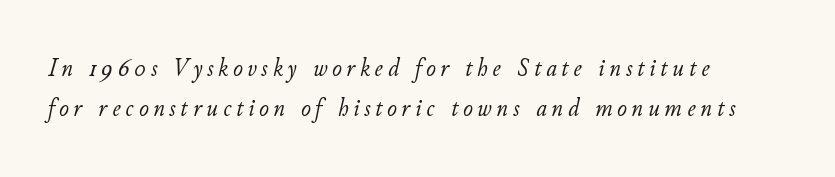
The image shows 26 px text type, italic (leaning right); set left-aligned, normal line spacing (1.52x), not underlined.
